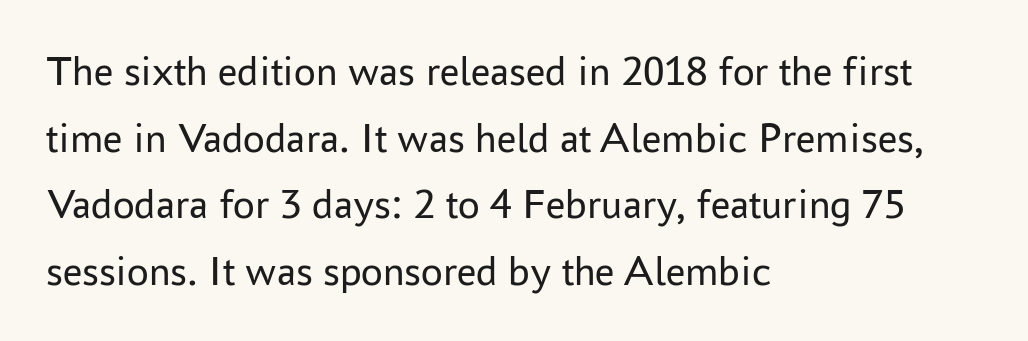
{"serif": "no", "italic": "no", "bold": "no", "weight": "regular", "width": "normal", "stroke_contrast": "low", "x_height": "medium", "monospaced": "no", "underline": "no", "align": "left", "line_spacing": "normal", "line_spacing_ratio": 1.55, "letter_spacing": "normal", "letter_spacing_em": 0.0, "glyph_px": 43}
